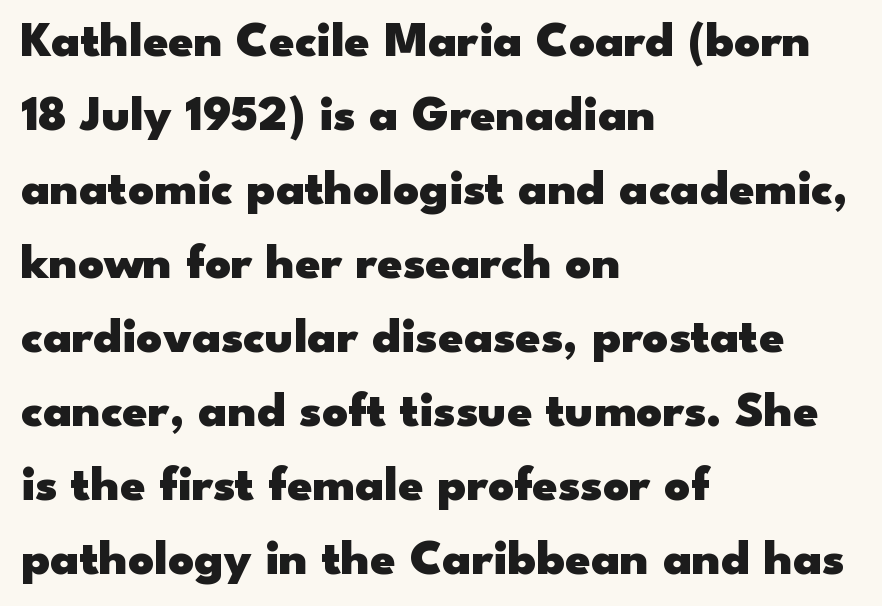
{"serif": "no", "italic": "no", "bold": "yes", "weight": "heavy", "width": "wide", "stroke_contrast": "low", "x_height": "small", "monospaced": "no", "underline": "no", "align": "left", "line_spacing": "normal", "line_spacing_ratio": 1.48, "letter_spacing": "normal", "letter_spacing_em": 0.0, "glyph_px": 50}
